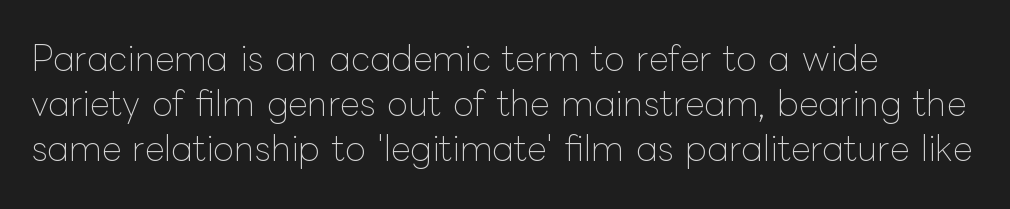
{"italic": "no", "bold": "no", "weight": "thin", "width": "normal", "stroke_contrast": "low", "x_height": "medium", "monospaced": "no", "underline": "no", "align": "left", "line_spacing": "normal", "line_spacing_ratio": 1.33, "letter_spacing": "normal", "letter_spacing_em": 0.0, "glyph_px": 34}
